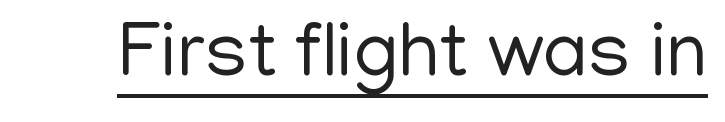
{"serif": "no", "italic": "no", "bold": "no", "weight": "regular", "width": "normal", "stroke_contrast": "low", "x_height": "medium", "monospaced": "no", "underline": "yes", "letter_spacing": "normal", "letter_spacing_em": 0.0, "glyph_px": 77}
